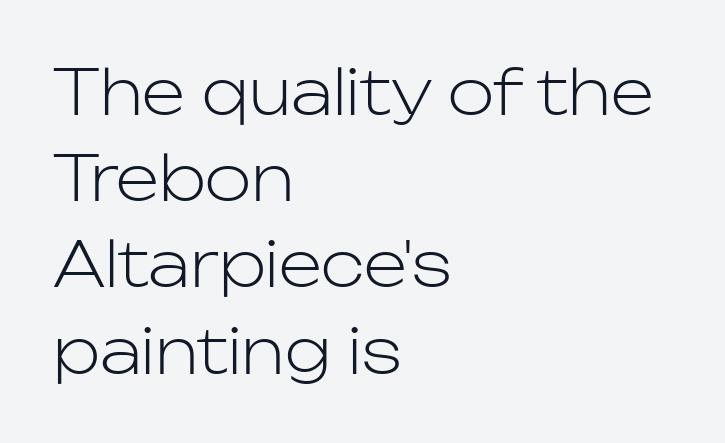
{"serif": "no", "italic": "no", "bold": "no", "weight": "light", "width": "normal", "stroke_contrast": "low", "x_height": "medium", "monospaced": "no", "underline": "no", "align": "left", "line_spacing": "normal", "line_spacing_ratio": 1.39, "letter_spacing": "normal", "letter_spacing_em": 0.0, "glyph_px": 62}
